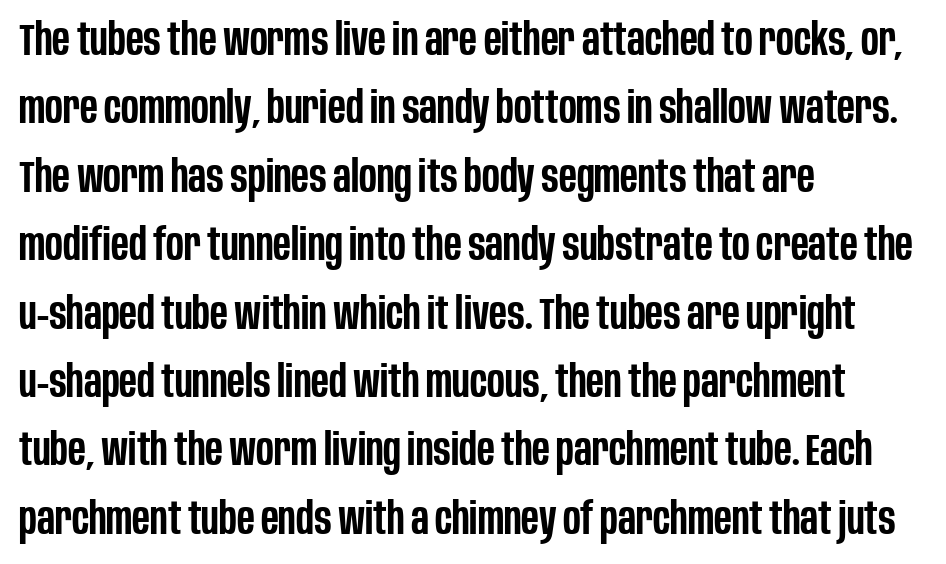
Q: Is the text bold? A: Semi-bold.
Q: Is the text italic (slanted)? A: No, it is upright.
Q: Is the typeface a serif or a sans-serif typeface? A: Sans-serif.
Q: Is the text underlined? A: No.
Q: How is the paragraph aligned? A: Left-aligned.
Q: Is the spacing between letters normal or unusually wide? A: Normal.
Q: Is the spacing between lines tight, normal or loose? A: Normal.
Q: Width (condensed, normal, or wide)? A: Condensed.
Q: Stroke contrast? A: Low.
Q: x-height? A: Large.
Q: Monospaced? A: No.
